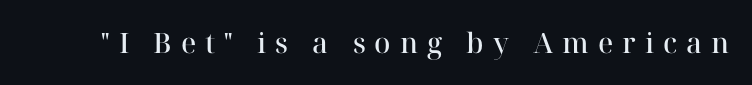
{"serif": "yes", "italic": "no", "bold": "semi", "weight": "semibold", "width": "normal", "stroke_contrast": "high", "x_height": "medium", "monospaced": "no", "underline": "no", "letter_spacing": "wide", "letter_spacing_em": 0.32, "glyph_px": 28}
